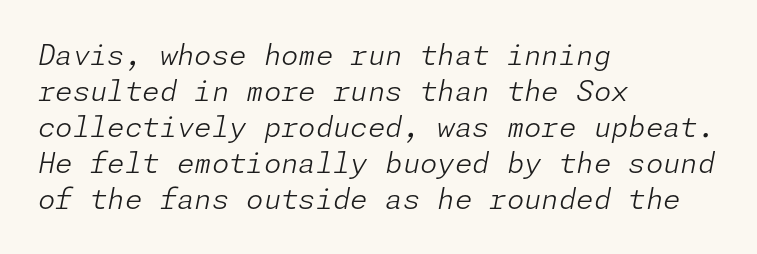
The vertical gap from one line to the next is medium. A classic flush-left, rag-right setting is used for this passage. In terms of posture, this sample is oblique. Is the type heavy? It reads as light-to-regular instead. The horizontal fit of the characters is conventional and even.
